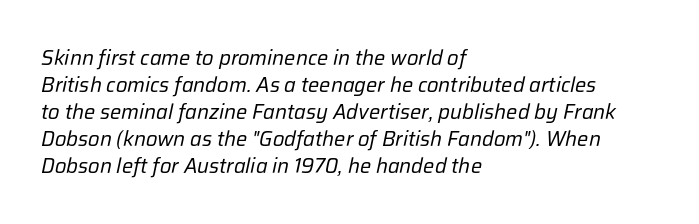
The image shows 21 px text type, italic (leaning right); set left-aligned, normal line spacing (1.28x), normal letter spacing, not underlined.
